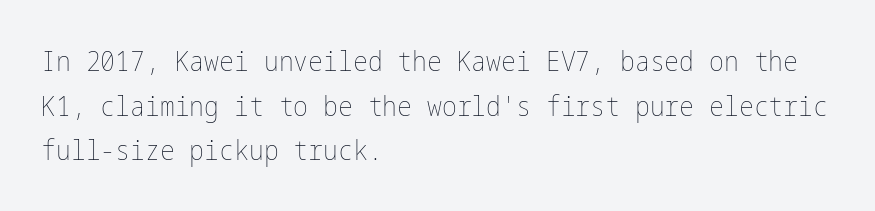
Q: Is the text bold? A: No.
Q: Is the text italic (slanted)? A: No, it is upright.
Q: Is the text underlined? A: No.
Q: How is the paragraph aligned? A: Left-aligned.
Q: Is the spacing between letters normal or unusually wide? A: Normal.
Q: Is the spacing between lines tight, normal or loose? A: Normal.
Q: Width (condensed, normal, or wide)? A: Condensed.
Q: Stroke contrast? A: Low.
Q: x-height? A: Medium.
